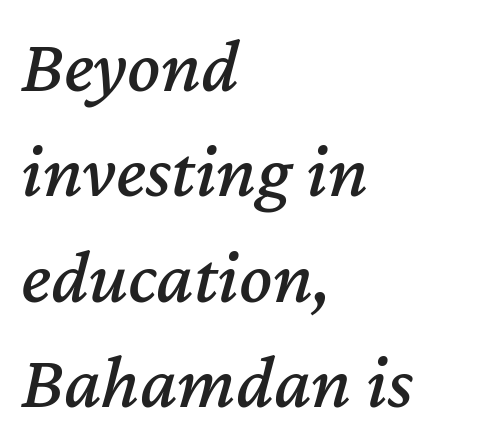
{"italic": "yes", "lean": "right", "slant_degrees": 12, "width": "normal", "stroke_contrast": "medium", "x_height": "medium", "monospaced": "no", "underline": "no", "align": "left", "line_spacing": "normal", "line_spacing_ratio": 1.37, "letter_spacing": "normal", "letter_spacing_em": 0.0, "glyph_px": 77}
